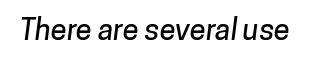
The image shows 29 px sans-serif type; set normal letter spacing, not underlined; low stroke contrast and a medium x-height.
